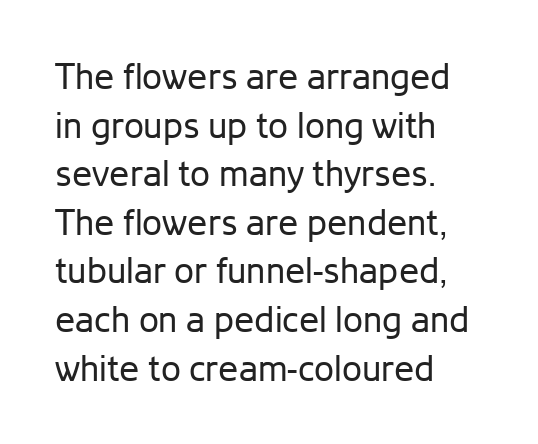
The image shows 36 px regular-weight sans-serif type, upright; set left-aligned, normal line spacing (1.35x), normal letter spacing, not underlined; low stroke contrast and a medium x-height.
